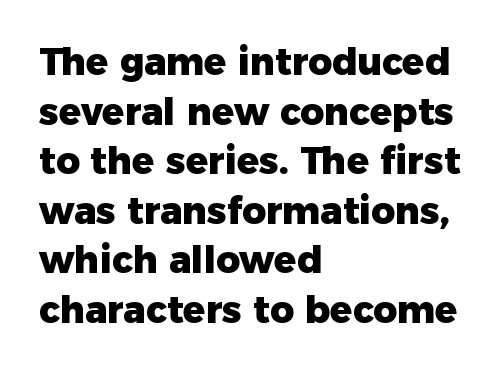
The image shows 37 px heavy sans-serif type, upright; set left-aligned, normal line spacing (1.34x), normal letter spacing, not underlined; low stroke contrast and a medium x-height.
